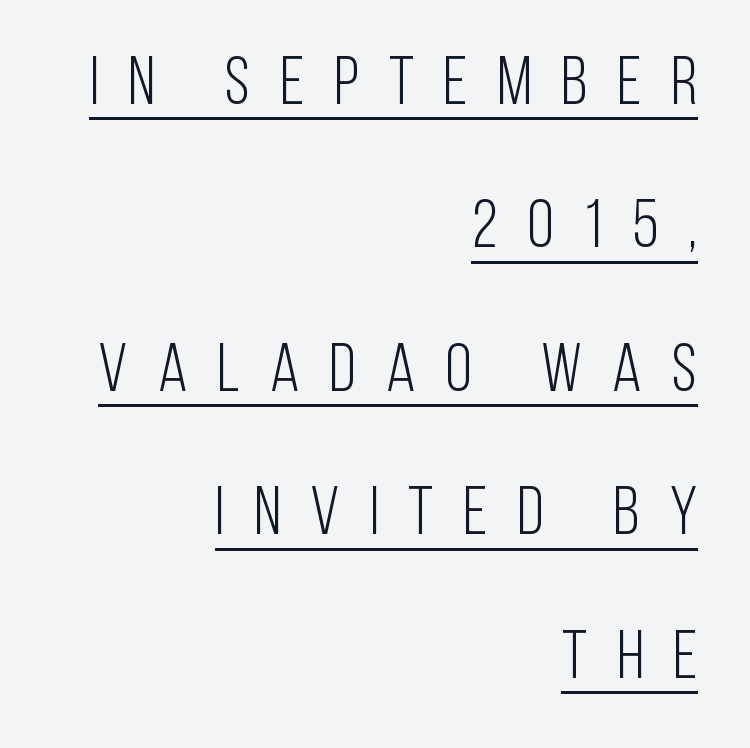
There is plenty of visible air inserted between adjacent glyphs. Style check: upright. Grotesque or geometric, the face here clearly has no serifs. Caption: lettering with a line underneath.
